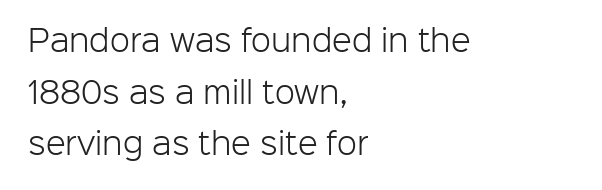
Letterform terminals end flat and unadorned throughout the passage. These lines are rendered in a variable-pitch font. These lines keep a tight, regular rhythm from letter to letter. Tall strokes in this sample are plumb rather than angled. Stem width sits at or under what a default text font uses.
